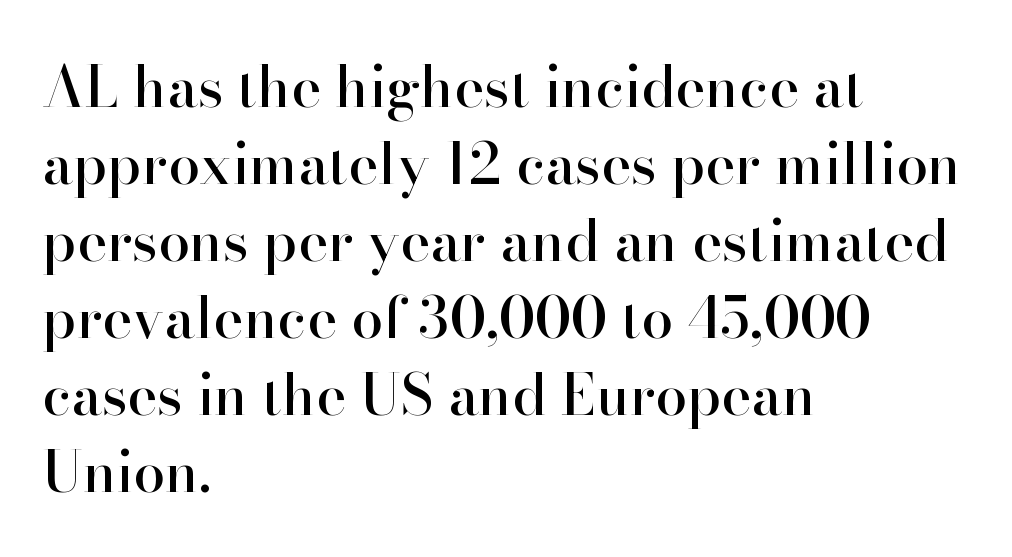
The image shows 57 px serif type, upright; set left-aligned, normal line spacing (1.35x), normal letter spacing, not underlined; high stroke contrast and a small x-height.
